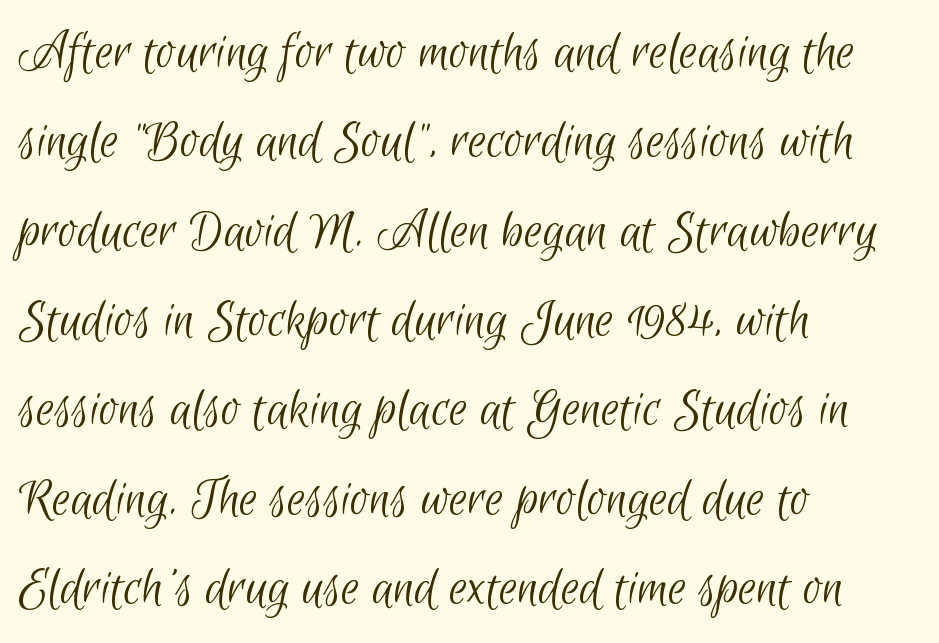
Q: Is the text bold? A: No.
Q: Is the typeface a serif or a sans-serif typeface? A: Sans-serif.
Q: Is the text underlined? A: No.
Q: How is the paragraph aligned? A: Left-aligned.
Q: Is the spacing between letters normal or unusually wide? A: Normal.
Q: Is the spacing between lines tight, normal or loose? A: Normal.
Q: Width (condensed, normal, or wide)? A: Condensed.
Q: Stroke contrast? A: Low.
Q: x-height? A: Small.
Q: Monospaced? A: No.
